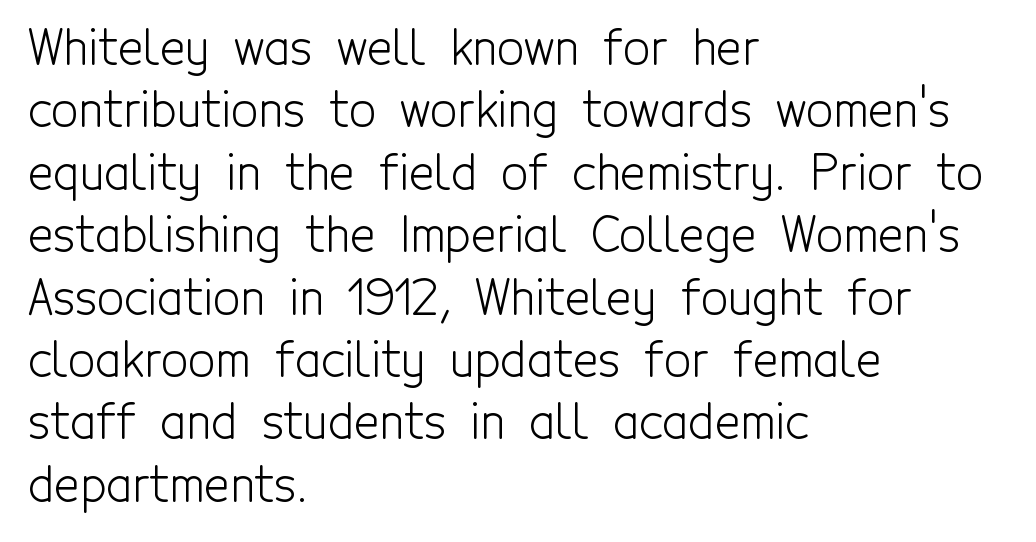
The letters sit at their default tracking, neither squeezed nor spread. Line spacing here is normal. A typesetter would mark this as roman, not italic. Has an underline been added? It has not. Classification — sans serif.
